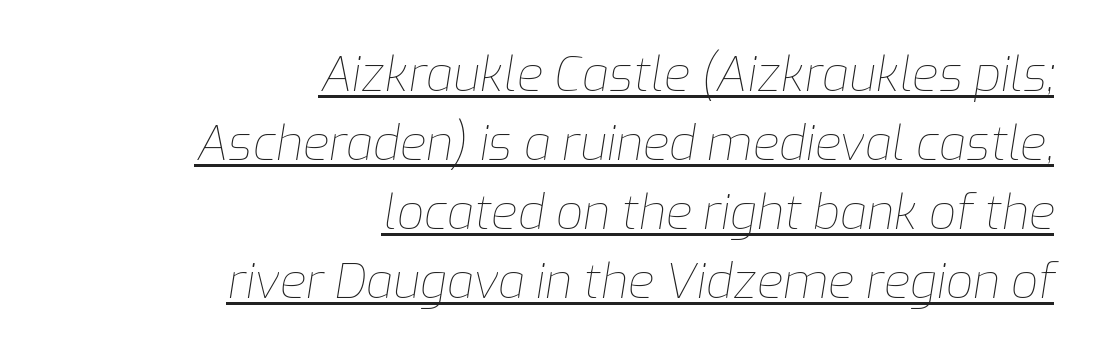
{"italic": "yes", "lean": "right", "slant_degrees": 9, "bold": "no", "weight": "thin", "width": "normal", "stroke_contrast": "low", "x_height": "medium", "monospaced": "no", "underline": "yes", "align": "right", "line_spacing": "normal", "line_spacing_ratio": 1.44, "letter_spacing": "normal", "letter_spacing_em": 0.0, "glyph_px": 48}
